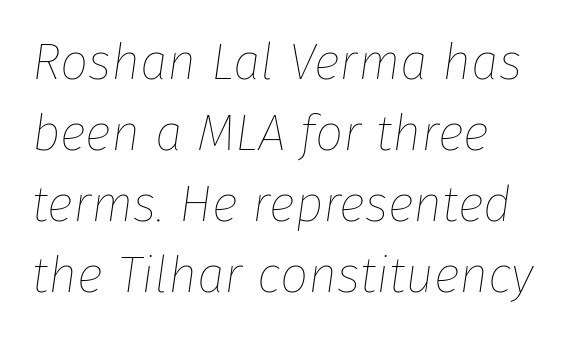
{"italic": "yes", "lean": "right", "slant_degrees": 8, "bold": "no", "weight": "thin", "width": "normal", "stroke_contrast": "low", "x_height": "medium", "monospaced": "no", "underline": "no", "align": "left", "line_spacing": "normal", "line_spacing_ratio": 1.42, "letter_spacing": "normal", "letter_spacing_em": 0.0, "glyph_px": 50}
